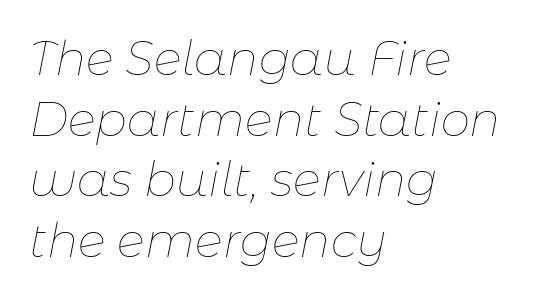
The image shows 47 px thin type, italic (leaning right); set left-aligned, normal line spacing (1.29x), normal letter spacing, not underlined; low stroke contrast and a medium x-height.
